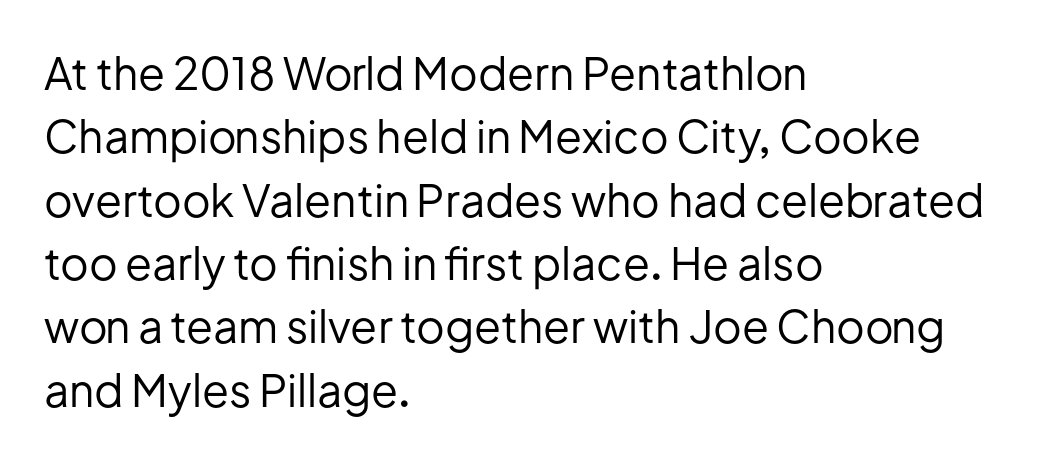
The image shows 44 px regular-weight sans-serif type, upright; set left-aligned, normal line spacing (1.44x), normal letter spacing, not underlined; low stroke contrast and a medium x-height.
